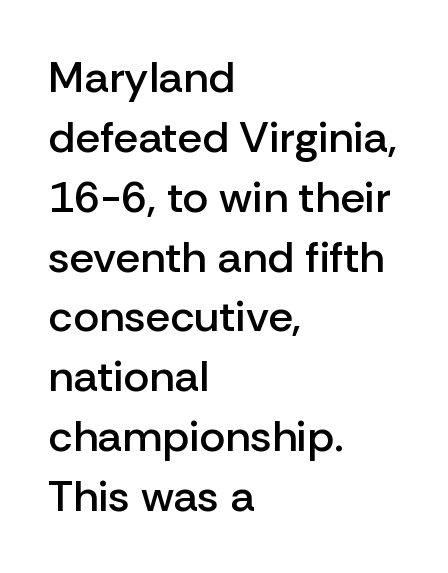
The image shows 44 px semibold sans-serif type, upright; set left-aligned, normal line spacing (1.36x), normal letter spacing, not underlined; low stroke contrast and a medium x-height.
